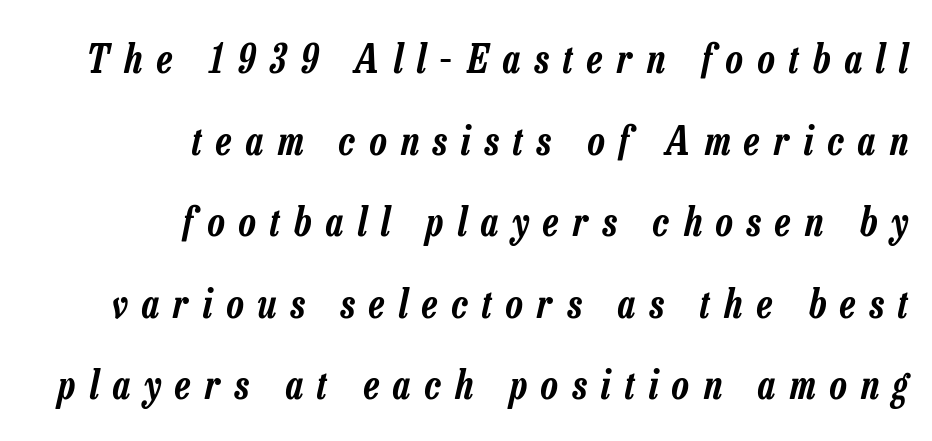
The image shows 39 px condensed type, italic (leaning right); set right-aligned, loose line spacing (2.09x), unusually wide letter spacing (+0.37 em), not underlined; low stroke contrast and a medium x-height.
